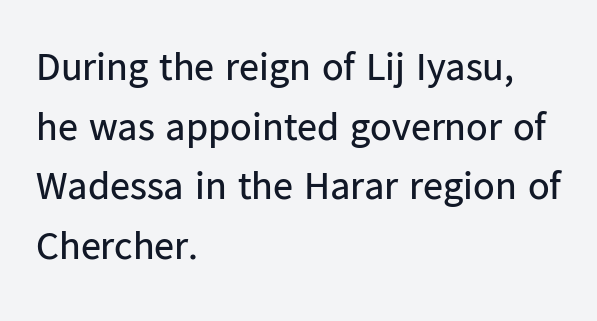
Q: Is the text bold? A: No.
Q: Is the text italic (slanted)? A: No, it is upright.
Q: Is the typeface a serif or a sans-serif typeface? A: Sans-serif.
Q: Is the text underlined? A: No.
Q: How is the paragraph aligned? A: Left-aligned.
Q: Is the spacing between letters normal or unusually wide? A: Normal.
Q: Is the spacing between lines tight, normal or loose? A: Normal.
Q: Width (condensed, normal, or wide)? A: Normal.
Q: Stroke contrast? A: Low.
Q: x-height? A: Medium.
Q: Monospaced? A: No.
